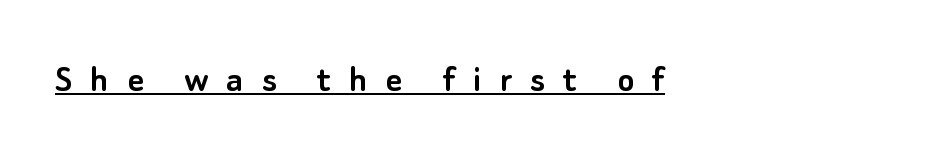
Tracking value appears strongly positive — letters spread wide. The compositor pushed each line to the left boundary. Descenders here cross a horizontal rule under the line. Nope, not italic — everything's standing straight.
